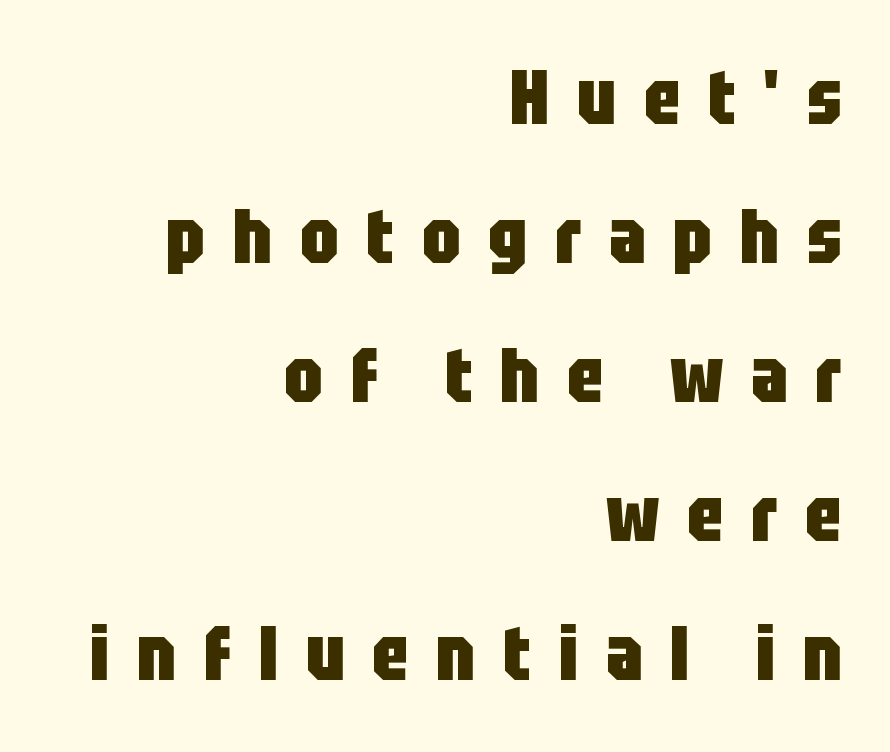
Q: Is the text bold? A: Yes.
Q: Is the text italic (slanted)? A: No, it is upright.
Q: Is the typeface a serif or a sans-serif typeface? A: Sans-serif.
Q: Is the text underlined? A: No.
Q: How is the paragraph aligned? A: Right-aligned.
Q: Is the spacing between letters normal or unusually wide? A: Unusually wide.
Q: Width (condensed, normal, or wide)? A: Condensed.
Q: Stroke contrast? A: Low.
Q: x-height? A: Large.
Q: Monospaced? A: No.
